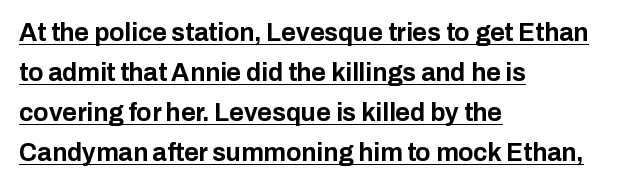
The image shows 25 px bold type, upright; set left-aligned, normal line spacing (1.6x), normal letter spacing, underlined.
